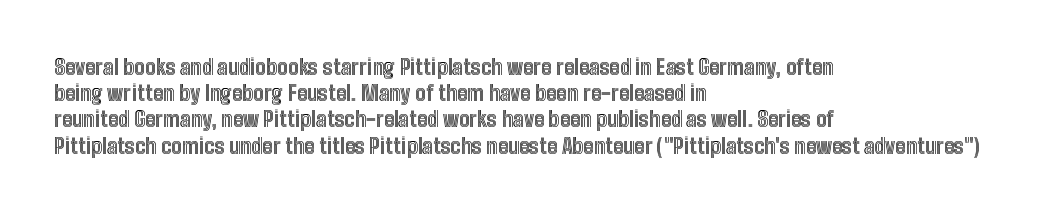
The image shows 21 px text type, upright; set left-aligned, normal line spacing (1.25x), normal letter spacing, not underlined.
